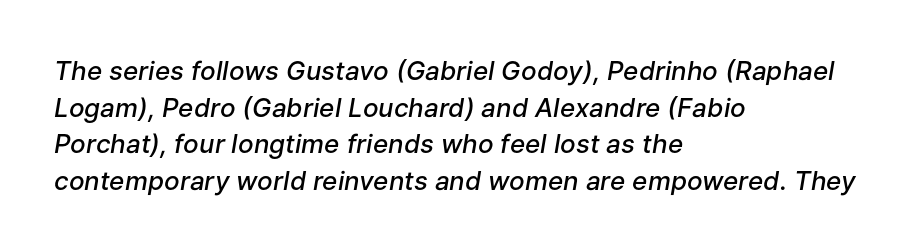
The image shows 26 px text type, italic (leaning right); set left-aligned, normal line spacing (1.41x), normal letter spacing, not underlined.
